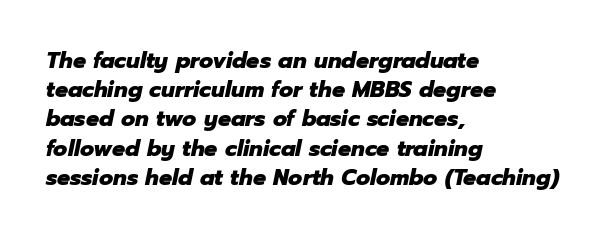
Is the type slanted? Yes — the strokes lean at a clear angle. The space beneath each line is pristine and unruled. The horizontal fit of the characters is conventional and even. Is the block centered? No — it sits flush against the left margin. Compared with an ordinary text face, these strokes are far heavier — a full bold.
